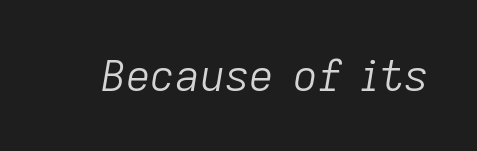
Q: Is the text bold? A: No.
Q: Is the text italic (slanted)? A: Yes, it leans right by about 9 degrees.
Q: Is the text underlined? A: No.
Q: Is the spacing between letters normal or unusually wide? A: Normal.
Q: Width (condensed, normal, or wide)? A: Normal.
Q: Stroke contrast? A: Low.
Q: x-height? A: Medium.
Q: Monospaced? A: No.
